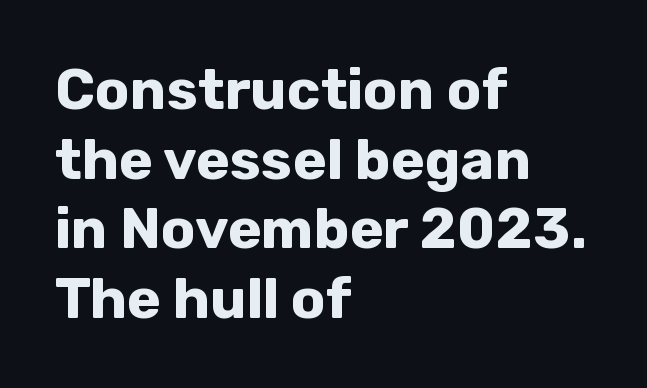
The line texture is even and compact thanks to regular tracking. Note the varied advance widths — an 'i' is clearly narrower than an 'm'. Nope, not italic — everything's standing straight. Words float on clear page, feet unadorned. Typeset ragged right — the left edge is the straight one.
